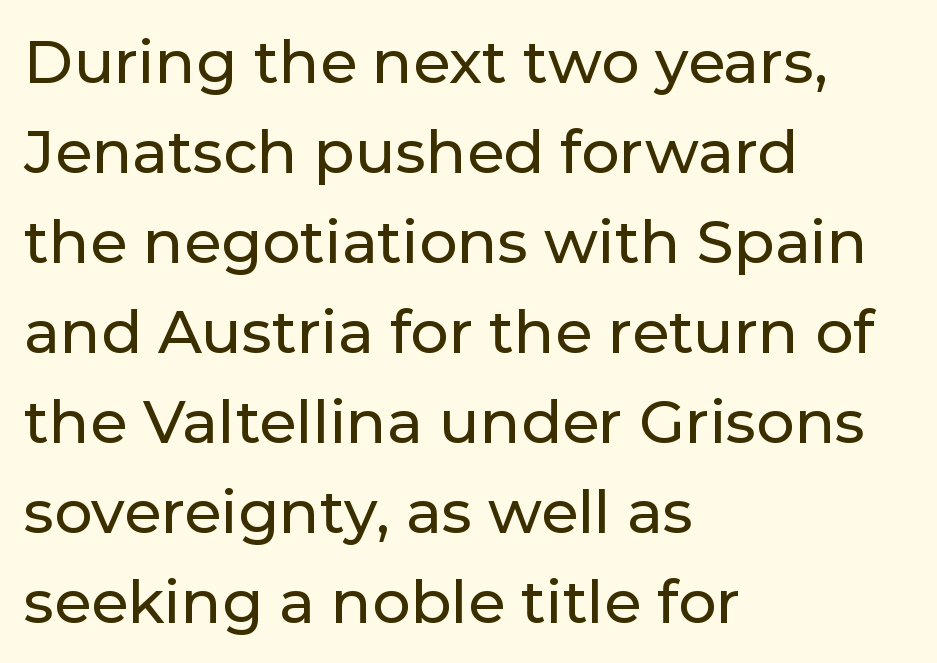
Q: Is the text italic (slanted)? A: No, it is upright.
Q: Is the typeface a serif or a sans-serif typeface? A: Sans-serif.
Q: Is the text underlined? A: No.
Q: How is the paragraph aligned? A: Left-aligned.
Q: Is the spacing between letters normal or unusually wide? A: Normal.
Q: Is the spacing between lines tight, normal or loose? A: Normal.
Q: Width (condensed, normal, or wide)? A: Normal.
Q: Stroke contrast? A: Low.
Q: x-height? A: Medium.
Q: Monospaced? A: No.
